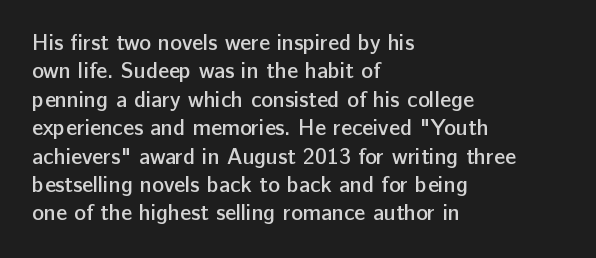
Q: Is the text bold? A: Semi-bold.
Q: Is the text italic (slanted)? A: No, it is upright.
Q: Is the text underlined? A: No.
Q: How is the paragraph aligned? A: Left-aligned.
Q: Is the spacing between letters normal or unusually wide? A: Normal.
Q: Is the spacing between lines tight, normal or loose? A: Normal.
